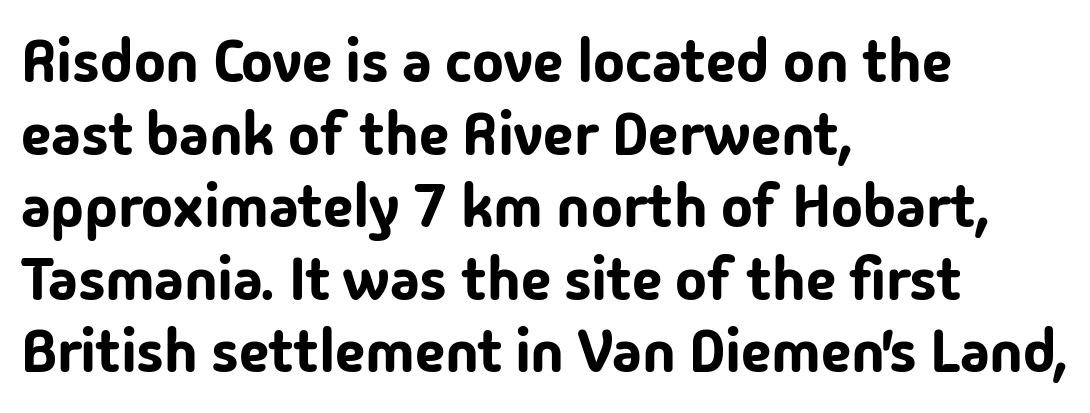
{"serif": "no", "italic": "no", "width": "normal", "stroke_contrast": "low", "x_height": "medium", "monospaced": "no", "underline": "no", "align": "left", "line_spacing_ratio": 1.21, "letter_spacing": "normal", "letter_spacing_em": 0.0, "glyph_px": 60}
